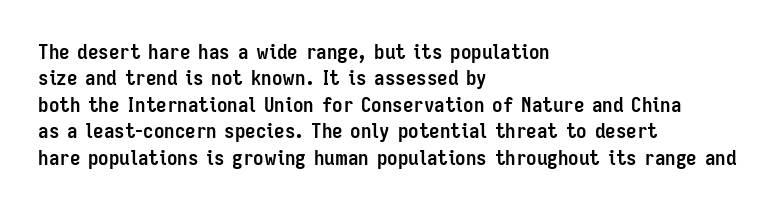
Q: Is the text bold? A: Yes.
Q: Is the text italic (slanted)? A: No, it is upright.
Q: Is the text underlined? A: No.
Q: How is the paragraph aligned? A: Left-aligned.
Q: Is the spacing between letters normal or unusually wide? A: Normal.
Q: Is the spacing between lines tight, normal or loose? A: Normal.
